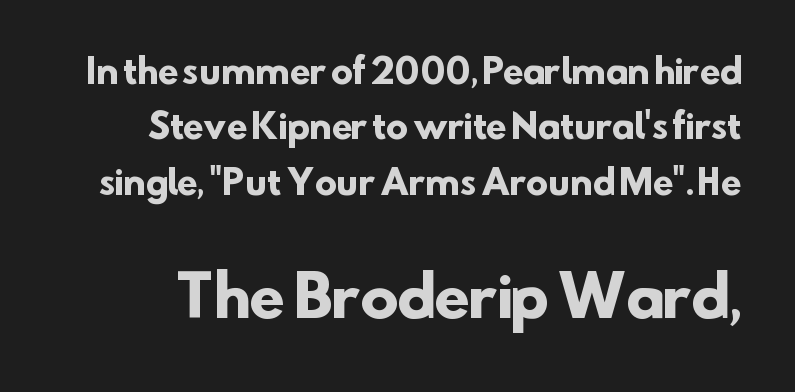
Is this a fixed-width face? No — the glyphs have proportional, varying widths. The string is rendered with underlining switched off. The more generous point size was reserved for the lower chunk. Serif or sans? Sans — the stroke terminals are bare.
